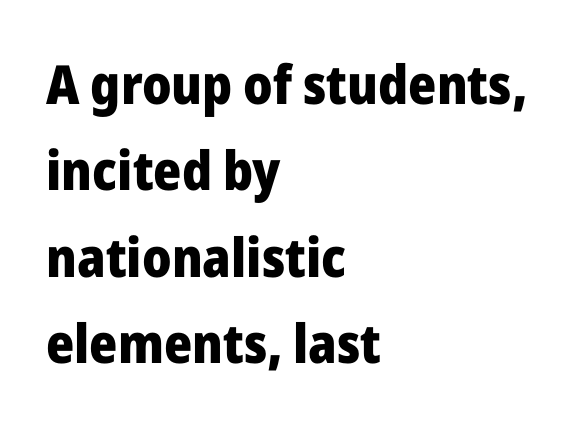
The rendering uses a moderate line-height, typical for paragraphs. Caption: multi-line text, flush left, ragged right. These lines are rendered in a variable-pitch font. The rendering uses a bold face; every stroke is thick and dark. The rendering keeps characters at their native spacing. Does the lettering tilt? It doesn't — this is upright.
